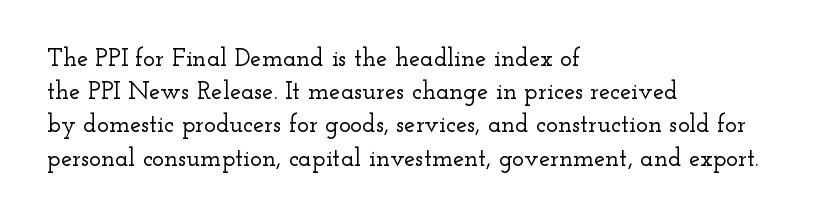
Students, observe: this is what conventionally led text looks like. Look at the tracking — it's just the regular setting, nothing added. The paragraph has a hard left edge and a soft right edge. Check under the words: just untouched page. The lettering holds an erect, upright posture throughout.
